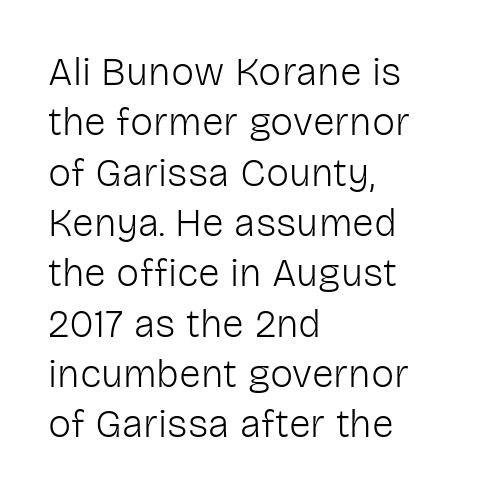
{"serif": "no", "italic": "no", "bold": "no", "weight": "light", "width": "normal", "stroke_contrast": "low", "x_height": "medium", "monospaced": "no", "underline": "no", "align": "left", "line_spacing": "normal", "line_spacing_ratio": 1.29, "letter_spacing": "normal", "letter_spacing_em": 0.0, "glyph_px": 39}
